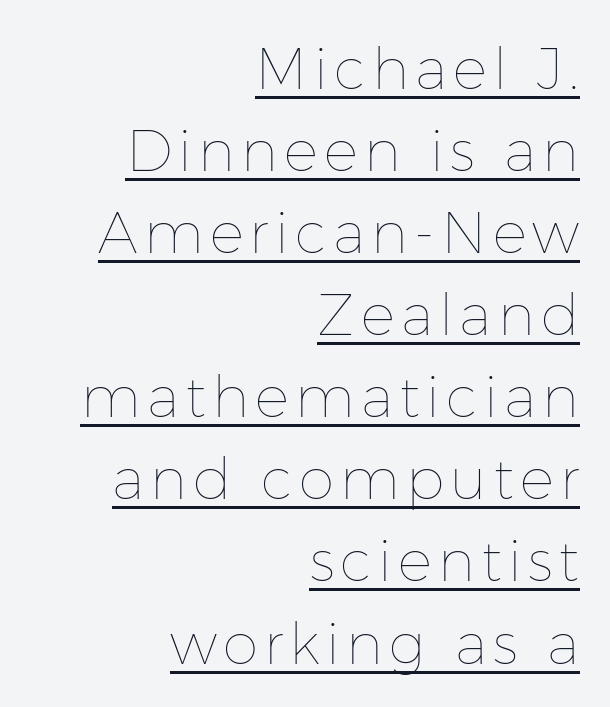
Q: Is the text bold? A: No.
Q: Is the text italic (slanted)? A: No, it is upright.
Q: Is the text underlined? A: Yes.
Q: How is the paragraph aligned? A: Right-aligned.
Q: Is the spacing between lines tight, normal or loose? A: Normal.
Q: Width (condensed, normal, or wide)? A: Normal.
Q: Stroke contrast? A: Low.
Q: x-height? A: Medium.
Q: Monospaced? A: No.
